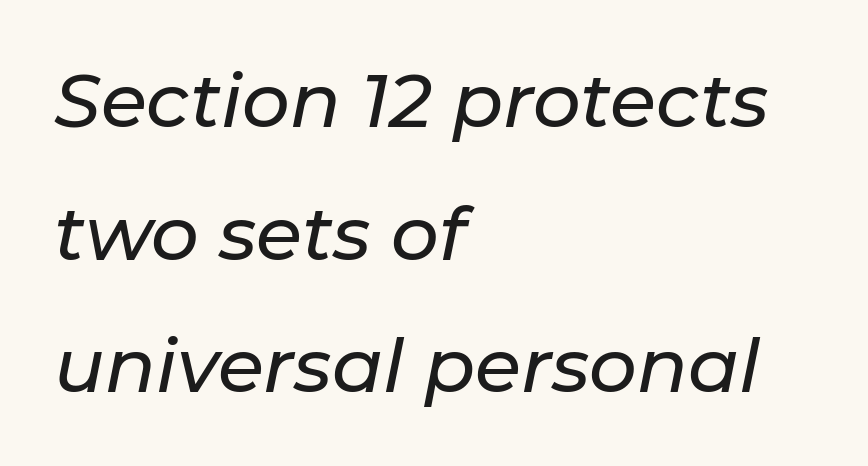
Q: Is the text italic (slanted)? A: Yes, it leans right by about 11 degrees.
Q: Is the text underlined? A: No.
Q: How is the paragraph aligned? A: Left-aligned.
Q: Is the spacing between letters normal or unusually wide? A: Normal.
Q: Width (condensed, normal, or wide)? A: Normal.
Q: Stroke contrast? A: Low.
Q: x-height? A: Medium.
Q: Monospaced? A: No.
